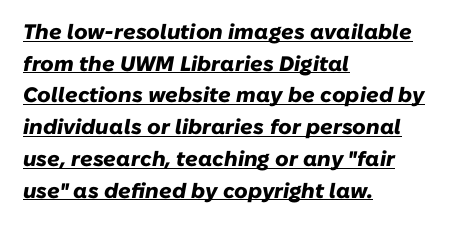
{"italic": "yes", "lean": "right", "slant_degrees": 10, "bold": "yes", "underline": "yes", "align": "left", "line_spacing": "normal", "line_spacing_ratio": 1.51, "letter_spacing": "normal", "letter_spacing_em": 0.0, "glyph_px": 21}
